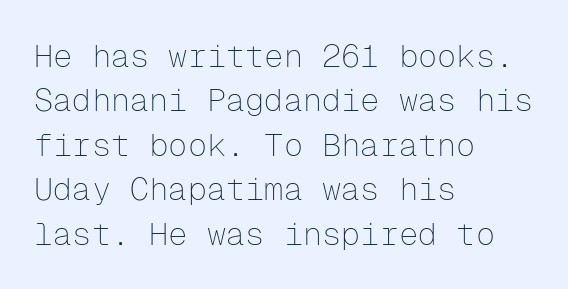
{"serif": "no", "italic": "no", "bold": "no", "weight": "thin", "width": "normal", "stroke_contrast": "low", "x_height": "medium", "monospaced": "yes", "underline": "no", "align": "left", "line_spacing": "normal", "line_spacing_ratio": 1.39, "letter_spacing": "normal", "letter_spacing_em": 0.0, "glyph_px": 32}
